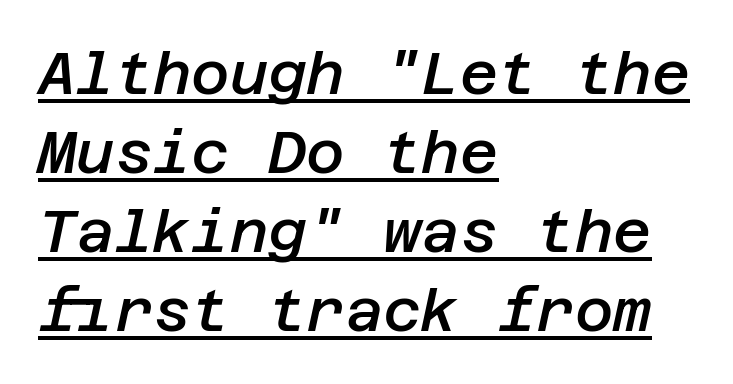
The image shows 59 px semibold type, italic (leaning right); set left-aligned, normal line spacing (1.34x), normal letter spacing, underlined; low stroke contrast and a large x-height.
